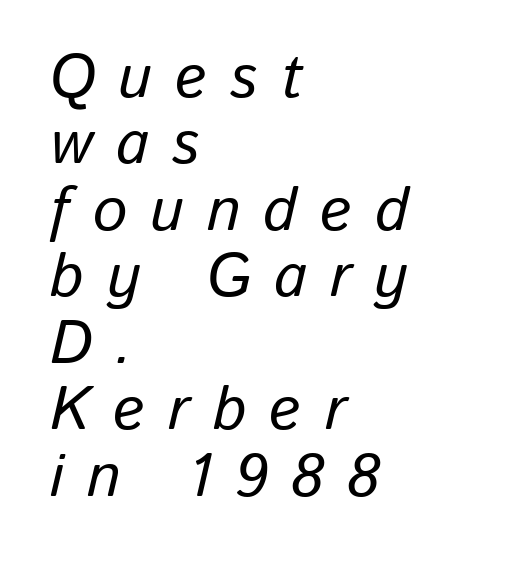
{"italic": "yes", "lean": "right", "slant_degrees": 13, "width": "normal", "stroke_contrast": "low", "x_height": "medium", "monospaced": "no", "underline": "no", "align": "left", "line_spacing": "tight", "line_spacing_ratio": 1.09, "letter_spacing": "wide", "letter_spacing_em": 0.38, "glyph_px": 61}
